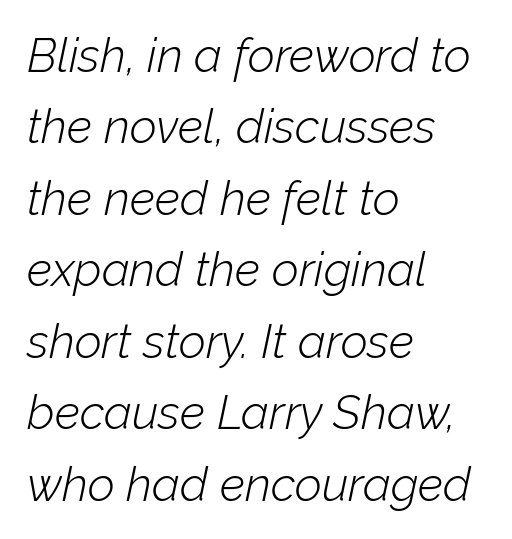
{"italic": "yes", "lean": "right", "slant_degrees": 12, "bold": "no", "weight": "light", "width": "normal", "stroke_contrast": "low", "x_height": "medium", "monospaced": "no", "underline": "no", "align": "left", "line_spacing": "normal", "line_spacing_ratio": 1.52, "letter_spacing": "normal", "letter_spacing_em": 0.0, "glyph_px": 47}
